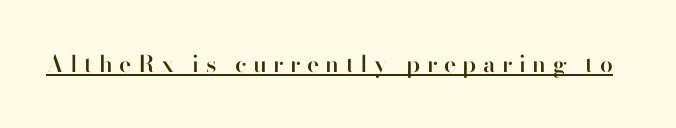
The image shows 23 px text type, upright; set unusually wide letter spacing (+0.28 em), underlined.
